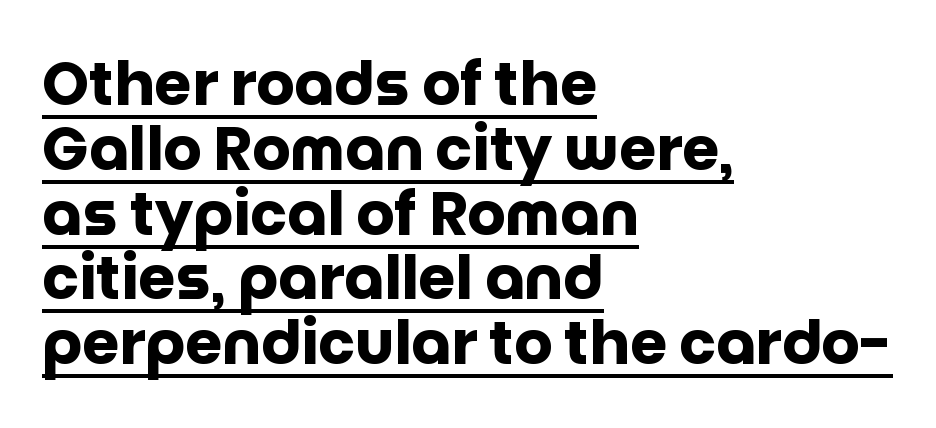
Q: Is the text bold? A: Yes.
Q: Is the text italic (slanted)? A: No, it is upright.
Q: Is the typeface a serif or a sans-serif typeface? A: Sans-serif.
Q: Is the text underlined? A: Yes.
Q: How is the paragraph aligned? A: Left-aligned.
Q: Is the spacing between letters normal or unusually wide? A: Normal.
Q: Is the spacing between lines tight, normal or loose? A: Tight.
Q: Width (condensed, normal, or wide)? A: Normal.
Q: Stroke contrast? A: Low.
Q: x-height? A: Large.
Q: Monospaced? A: No.
